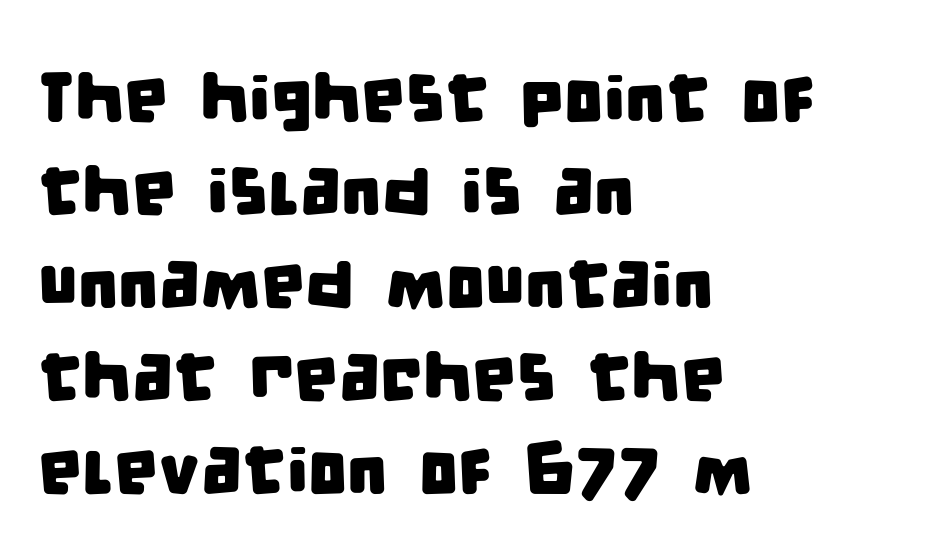
The image shows 70 px condensed sans-serif type; set left-aligned, normal line spacing (1.33x), normal letter spacing, not underlined; low stroke contrast and a large x-height.
